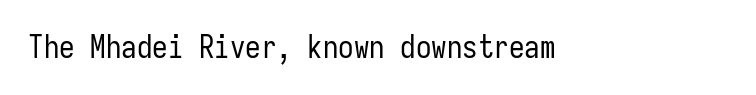
Letters have the restrained weight of plain body copy at most. A typesetter would call this zero additional tracking. Posture: straight, roman, zero tilt. Decoration check: the copy has no underline. Typographically, this falls in the sans-serif category.
